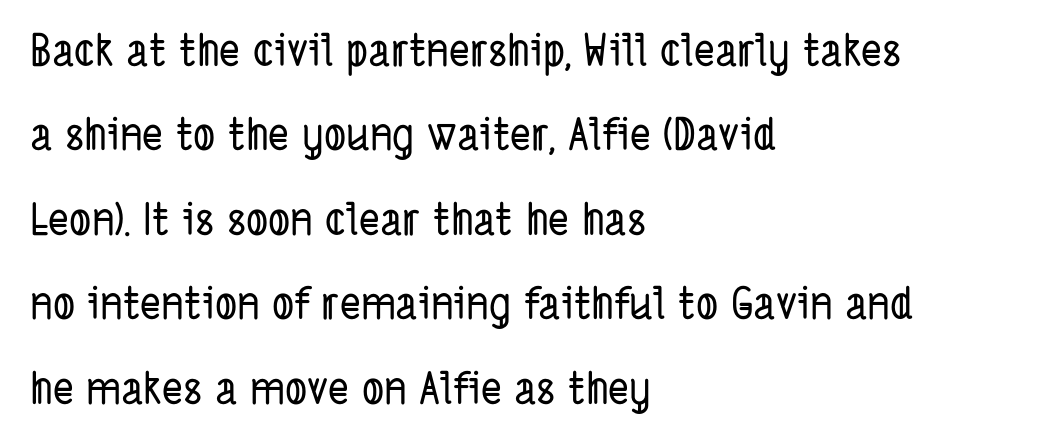
These lines are rendered in a variable-pitch font. Compared with typical body copy, the letter spacing here is the same. How would I describe the line gaps? Wide and relaxed. Font category for this specimen: sans-serif. Horizontally, the lines are justified to the leading edge only.
